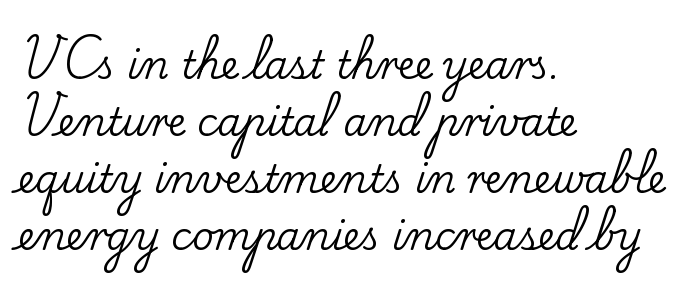
The image shows 38 px serif type; set left-aligned, normal line spacing (1.5x), normal letter spacing, not underlined; low stroke contrast and a small x-height.
